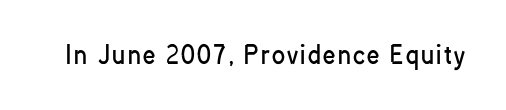
Q: Is the text bold? A: No.
Q: Is the text italic (slanted)? A: No, it is upright.
Q: Is the text underlined? A: No.
